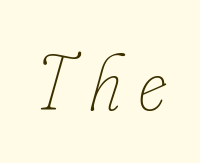
Is this a fixed-width face? No — the glyphs have proportional, varying widths. In terms of letterspacing, this is a distinctly airy, spread setting. Stroke mass is kept to a normal reading level or below. The whole block is typeset with a tilt. Clear beneath every line of the passage.
